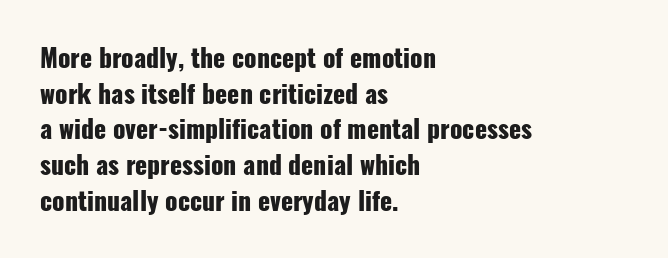
This rendering leaves character spacing at its baseline value. Any mark beneath the type? The region is blank. This is roman type, the default non-slanted kind. Pretty heavy lettering here — definitely bold. Notice how descenders clear the ascenders below comfortably — that's standard leading. All the whitespace from short lines collects on the right.
